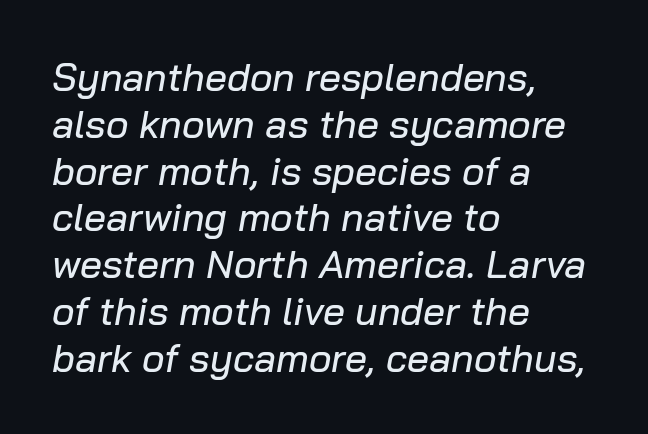
Q: Is the text italic (slanted)? A: Yes, it leans right by about 10 degrees.
Q: Is the text underlined? A: No.
Q: How is the paragraph aligned? A: Left-aligned.
Q: Is the spacing between letters normal or unusually wide? A: Normal.
Q: Width (condensed, normal, or wide)? A: Normal.
Q: Stroke contrast? A: Low.
Q: x-height? A: Medium.
Q: Monospaced? A: No.
